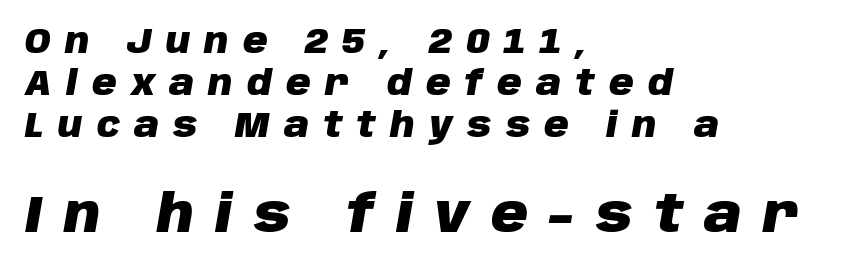
Heavy, bold letterforms. You could not count columns in this text — the font is proportionally spaced. The letters are spread apart with noticeably loose tracking. If you squint, the bottom block still reads clearly — it's the larger of the two. Decoration check: the copy has no underline. Reading down the block, your eye returns to a fixed left position each line.
